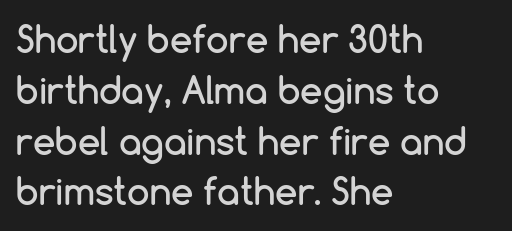
{"serif": "no", "italic": "no", "width": "normal", "stroke_contrast": "low", "x_height": "medium", "monospaced": "no", "underline": "no", "align": "left", "line_spacing": "normal", "line_spacing_ratio": 1.41, "letter_spacing": "normal", "letter_spacing_em": 0.0, "glyph_px": 36}
